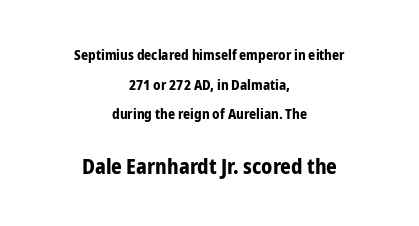
The image shows 21 px bold type, upright; set centered, loose line spacing (2.12x), normal letter spacing, not underlined; the second (bottom) block is 1.5x larger.
